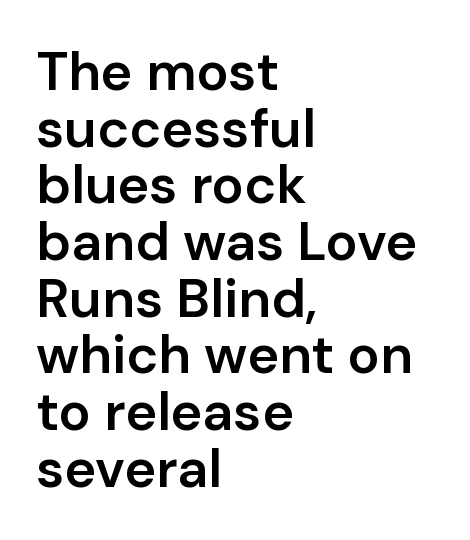
This sample uses a sans-serif face. A typesetter would call this leading minimal, almost set solid. Heft: intermediate — a semibold. The letters sit at their default tracking, neither squeezed nor spread. The paragraph shown leans on its left margin.
